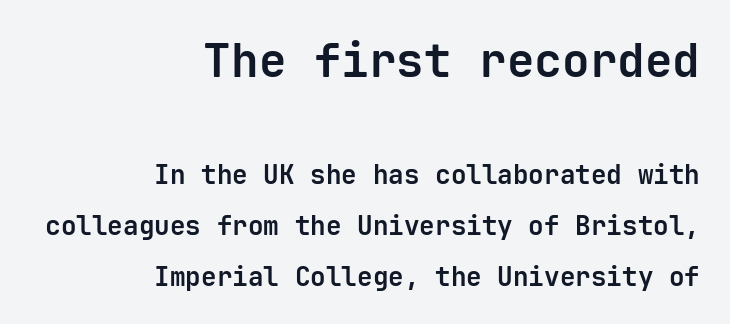
The image shows 46 px bold sans-serif type, upright, monospaced; set right-aligned, loose line spacing (1.96x), normal letter spacing, not underlined; the first (top) block is 1.77x larger; low stroke contrast and a medium x-height.
